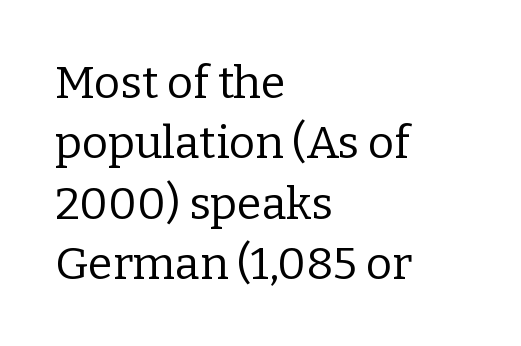
Weight: not bold — regular or lighter. A bare baseline throughout the passage. Posture: straight, roman, zero tilt. The designer left line spacing at the default.
